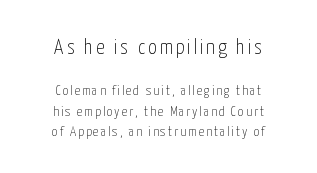
Q: Is the text bold? A: No.
Q: Is the text italic (slanted)? A: No, it is upright.
Q: Is the text underlined? A: No.
Q: How is the paragraph aligned? A: Centered.
Q: Is the spacing between lines tight, normal or loose? A: Normal.
Q: Which block of text is set in a larger size, the first (top) or the second (bottom)? A: The first (top) one.
